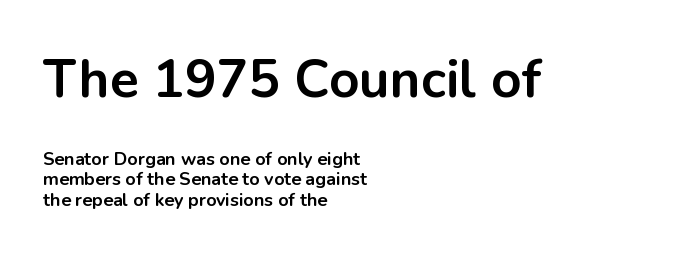
Q: Is the text bold? A: Yes.
Q: Is the text italic (slanted)? A: No, it is upright.
Q: Is the typeface a serif or a sans-serif typeface? A: Sans-serif.
Q: Is the text underlined? A: No.
Q: How is the paragraph aligned? A: Left-aligned.
Q: Is the spacing between letters normal or unusually wide? A: Normal.
Q: Is the spacing between lines tight, normal or loose? A: Tight.
Q: Which block of text is set in a larger size, the first (top) or the second (bottom)? A: The first (top) one.
Q: Width (condensed, normal, or wide)? A: Normal.
Q: Stroke contrast? A: Low.
Q: x-height? A: Medium.
Q: Monospaced? A: No.
